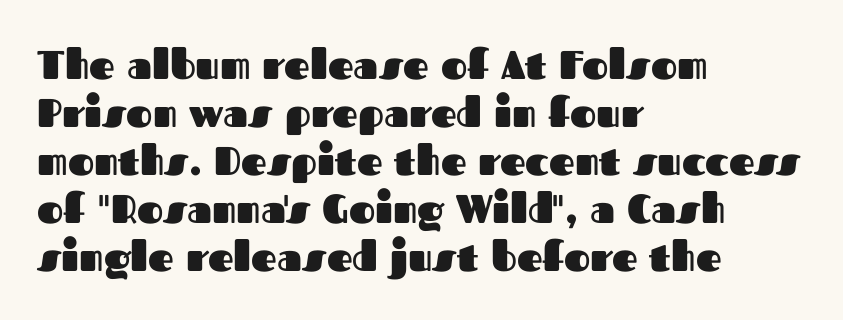
Q: Is the text bold? A: Yes.
Q: Is the text italic (slanted)? A: No, it is upright.
Q: Is the typeface a serif or a sans-serif typeface? A: Sans-serif.
Q: Is the text underlined? A: No.
Q: How is the paragraph aligned? A: Left-aligned.
Q: Is the spacing between letters normal or unusually wide? A: Normal.
Q: Width (condensed, normal, or wide)? A: Normal.
Q: Stroke contrast? A: Medium.
Q: x-height? A: Medium.
Q: Monospaced? A: No.
